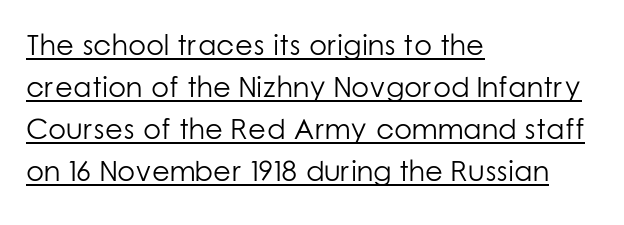
This is not heavy type; no bold has been used. Ascenders rise straight up at ninety degrees. The rendering uses a moderate line-height, typical for paragraphs. The glyphs are accompanied by a horizontal stroke just below them. Every row of glyphs begins at an identical x-position on the left. Each letter keeps its own natural width here, so spacing adapts to shape.
